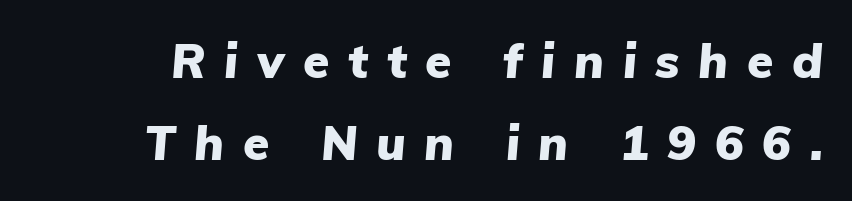
{"italic": "yes", "lean": "right", "slant_degrees": 5, "bold": "yes", "weight": "heavy", "width": "normal", "stroke_contrast": "low", "x_height": "medium", "monospaced": "no", "underline": "no", "line_spacing": "normal", "line_spacing_ratio": 1.7, "letter_spacing": "wide", "letter_spacing_em": 0.39, "glyph_px": 48}
